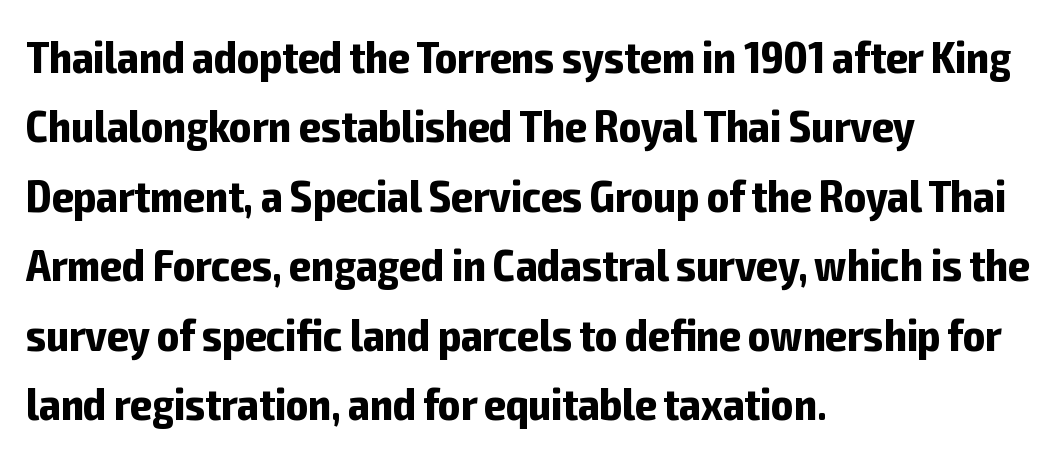
Q: Is the text bold? A: Yes.
Q: Is the text italic (slanted)? A: No, it is upright.
Q: Is the typeface a serif or a sans-serif typeface? A: Sans-serif.
Q: Is the text underlined? A: No.
Q: How is the paragraph aligned? A: Left-aligned.
Q: Is the spacing between letters normal or unusually wide? A: Normal.
Q: Is the spacing between lines tight, normal or loose? A: Normal.
Q: Width (condensed, normal, or wide)? A: Condensed.
Q: Stroke contrast? A: Low.
Q: x-height? A: Medium.
Q: Monospaced? A: No.
